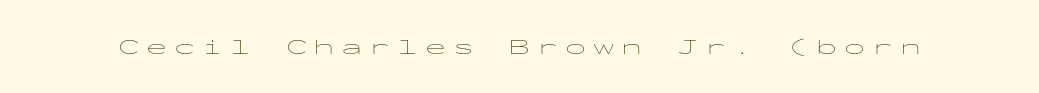
{"italic": "no", "bold": "no", "underline": "no", "letter_spacing": "wide", "letter_spacing_em": 0.33, "glyph_px": 21}
